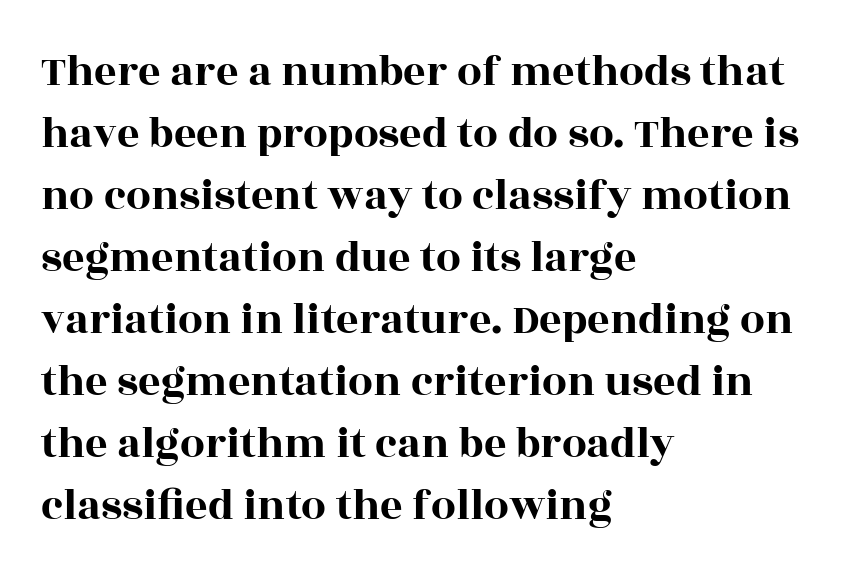
{"serif": "yes", "italic": "no", "width": "wide", "x_height": "large", "monospaced": "no", "underline": "no", "align": "left", "line_spacing": "normal", "line_spacing_ratio": 1.41, "letter_spacing": "normal", "letter_spacing_em": 0.0, "glyph_px": 44}
